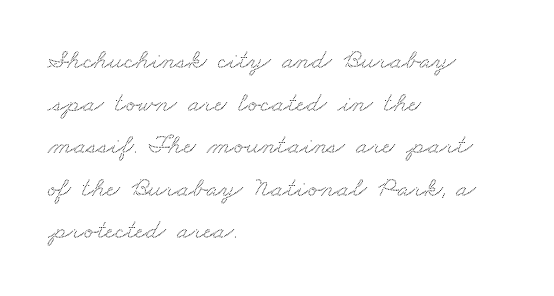
The image shows 28 px wide serif type; set left-aligned, normal line spacing (1.52x), normal letter spacing, not underlined; medium stroke contrast and a small x-height.
